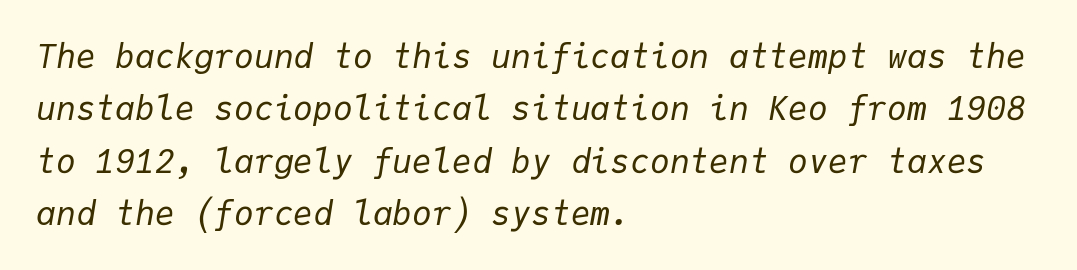
Q: Is the text bold? A: No.
Q: Is the text italic (slanted)? A: Yes, it leans right by about 9 degrees.
Q: Is the text underlined? A: No.
Q: How is the paragraph aligned? A: Left-aligned.
Q: Is the spacing between letters normal or unusually wide? A: Normal.
Q: Is the spacing between lines tight, normal or loose? A: Normal.
Q: Width (condensed, normal, or wide)? A: Normal.
Q: Stroke contrast? A: Low.
Q: x-height? A: Medium.
Q: Monospaced? A: Yes.
